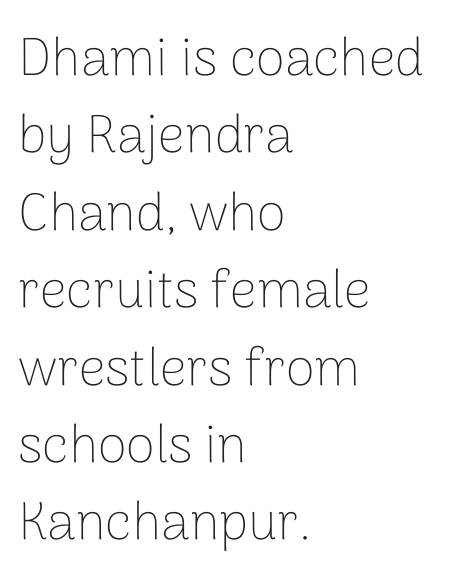
Weight: in the light-to-regular range. Is the block centered? No — it sits flush against the left margin. The type is set solid horizontally, with unmodified tracking. The lines sit at an ordinary, default distance from one another. Unlike italic type, these characters show no tilt at all.
